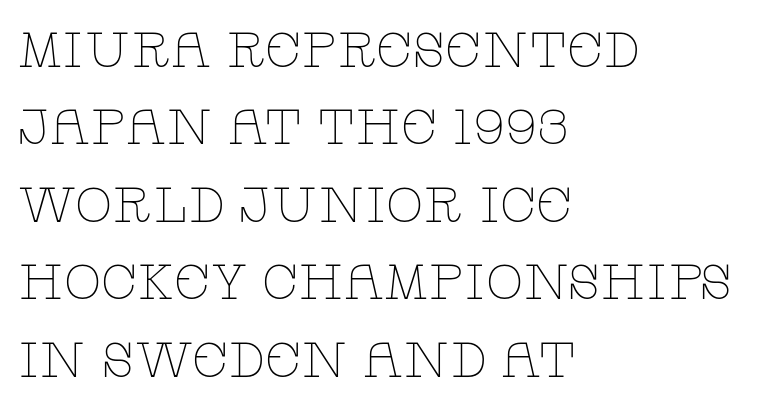
Q: Is the text bold? A: No.
Q: Is the text italic (slanted)? A: No, it is upright.
Q: Is the typeface a serif or a sans-serif typeface? A: Serif.
Q: Is the text underlined? A: No.
Q: How is the paragraph aligned? A: Left-aligned.
Q: Is the spacing between letters normal or unusually wide? A: Normal.
Q: Is the spacing between lines tight, normal or loose? A: Normal.
Q: Width (condensed, normal, or wide)? A: Wide.
Q: Stroke contrast? A: Low.
Q: x-height? A: Large.
Q: Monospaced? A: No.
